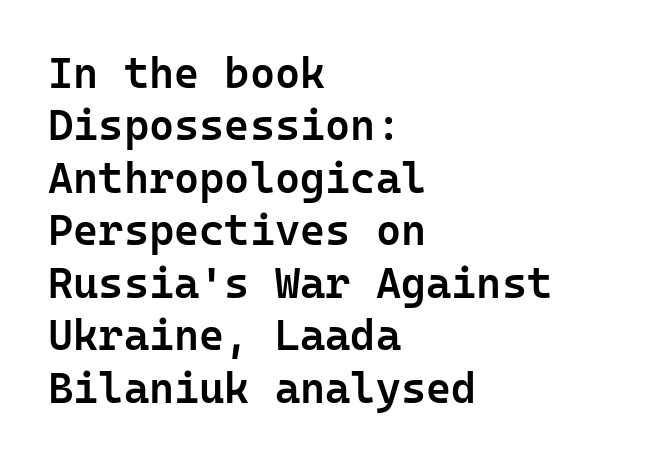
{"serif": "no", "italic": "no", "bold": "semi", "weight": "semibold", "width": "normal", "stroke_contrast": "low", "x_height": "medium", "monospaced": "yes", "underline": "no", "align": "left", "line_spacing_ratio": 1.22, "letter_spacing": "normal", "letter_spacing_em": 0.0, "glyph_px": 43}
